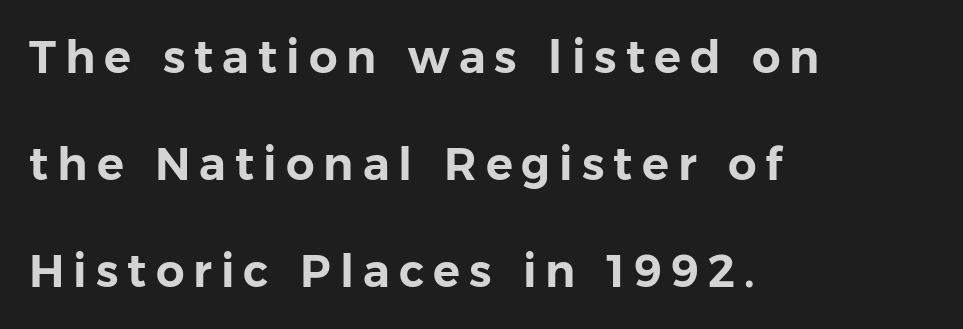
The image shows 45 px sans-serif type, upright; set left-aligned, loose line spacing (2.38x), unusually wide letter spacing (+0.2 em), not underlined; low stroke contrast and a medium x-height.
